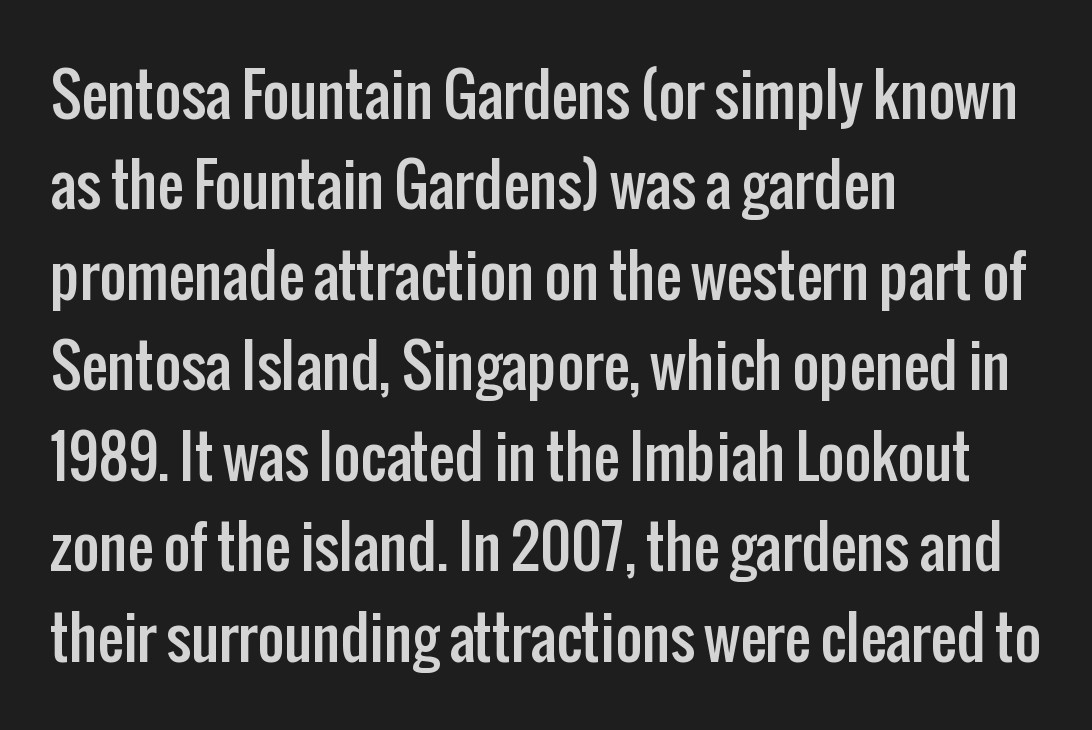
Q: Is the text italic (slanted)? A: No, it is upright.
Q: Is the typeface a serif or a sans-serif typeface? A: Sans-serif.
Q: Is the text underlined? A: No.
Q: How is the paragraph aligned? A: Left-aligned.
Q: Is the spacing between letters normal or unusually wide? A: Normal.
Q: Is the spacing between lines tight, normal or loose? A: Normal.
Q: Width (condensed, normal, or wide)? A: Condensed.
Q: Stroke contrast? A: Low.
Q: x-height? A: Medium.
Q: Monospaced? A: No.
